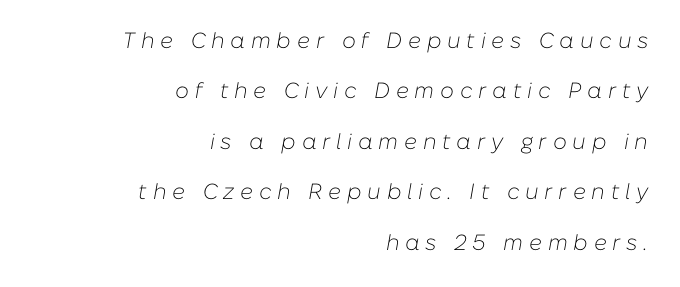
{"italic": "yes", "lean": "right", "slant_degrees": 10, "bold": "no", "underline": "no", "align": "right", "line_spacing": "loose", "line_spacing_ratio": 2.29, "letter_spacing": "wide", "letter_spacing_em": 0.26, "glyph_px": 22}
